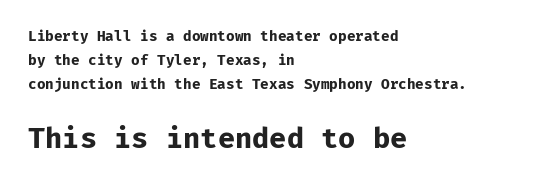
The image shows 28 px bold sans-serif type, upright; set left-aligned, line spacing 1.71x, normal letter spacing, not underlined; the second (bottom) block is 2.0x larger; low stroke contrast and a medium x-height.
